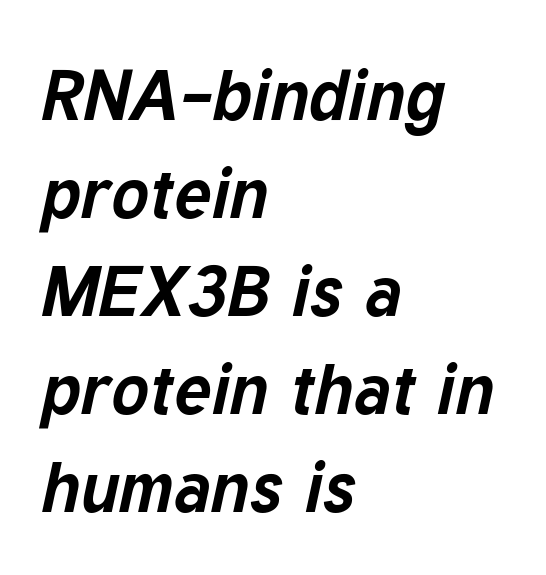
The image shows 71 px bold type, italic (leaning right); set left-aligned, normal line spacing (1.38x), normal letter spacing, not underlined; low stroke contrast and a medium x-height.
